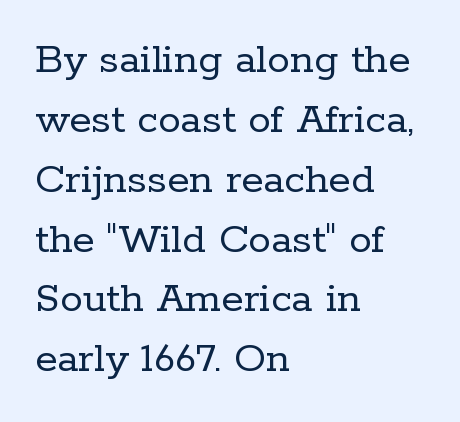
The image shows 45 px regular-weight serif type, upright; set left-aligned, normal line spacing (1.33x), normal letter spacing, not underlined; low stroke contrast and a medium x-height.
